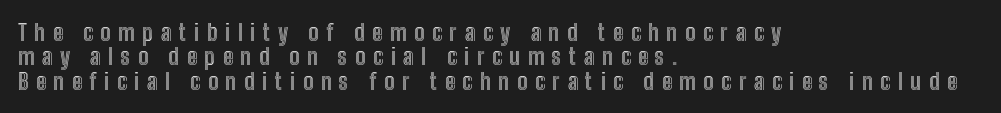
The image shows 23 px text type, upright; set left-aligned, tight line spacing (1.06x), unusually wide letter spacing (+0.33 em), not underlined.
